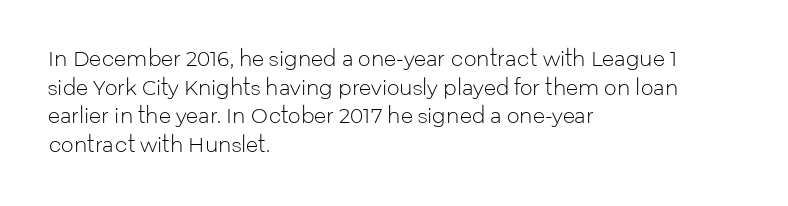
Q: Is the text bold? A: No.
Q: Is the text italic (slanted)? A: No, it is upright.
Q: Is the text underlined? A: No.
Q: How is the paragraph aligned? A: Left-aligned.
Q: Is the spacing between letters normal or unusually wide? A: Normal.
Q: Is the spacing between lines tight, normal or loose? A: Normal.
